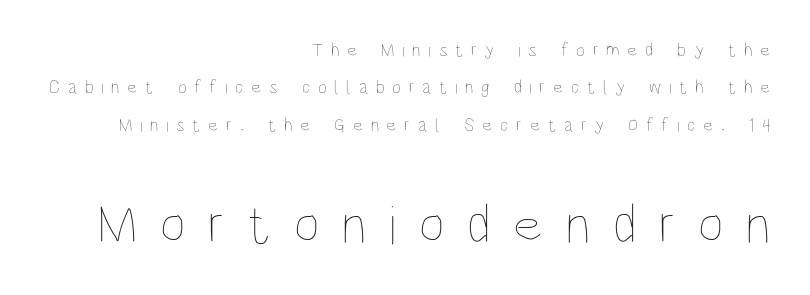
{"italic": "no", "bold": "no", "weight": "thin", "width": "condensed", "stroke_contrast": "low", "x_height": "large", "monospaced": "no", "underline": "no", "align": "right", "line_spacing": "loose", "line_spacing_ratio": 1.97, "letter_spacing": "wide", "letter_spacing_em": 0.41, "larger_block": "second", "size_ratio": 2.95, "glyph_px": 56}
